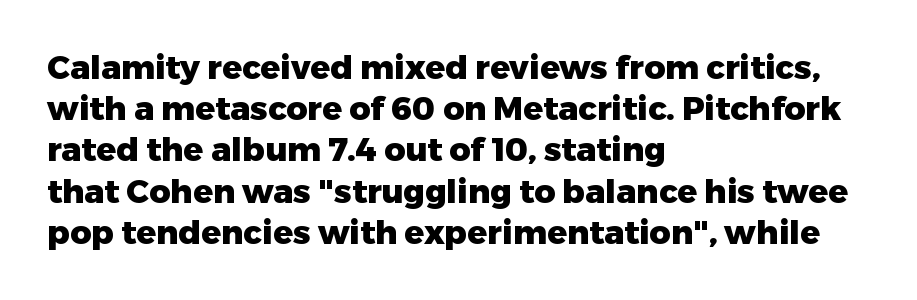
{"serif": "no", "italic": "no", "bold": "yes", "weight": "heavy", "width": "normal", "stroke_contrast": "low", "x_height": "medium", "monospaced": "no", "underline": "no", "align": "left", "line_spacing": "normal", "line_spacing_ratio": 1.25, "letter_spacing": "normal", "letter_spacing_em": 0.0, "glyph_px": 33}
